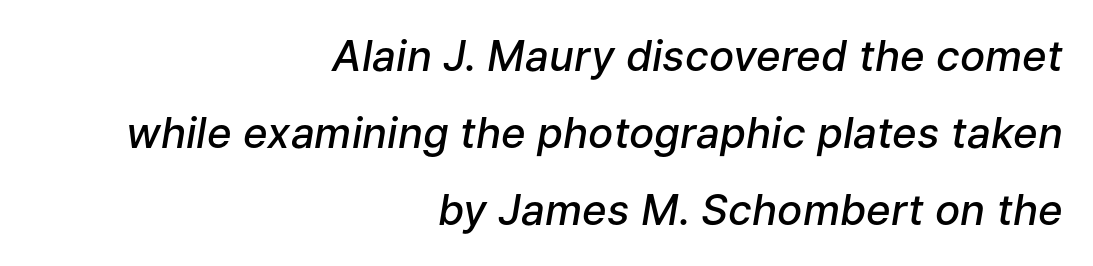
The image shows 42 px semibold type, italic (leaning right); set right-aligned, line spacing 1.83x, normal letter spacing, not underlined; low stroke contrast and a medium x-height.
